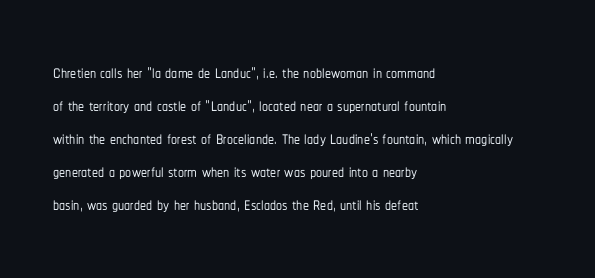
The type sits square on the baseline with zero lean. Students, observe: this is what conventionally led text looks like. Notice how the passage keeps a crisp vertical edge on the left only. Lines of text with bare space underneath.
